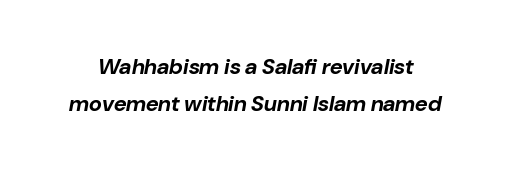
{"italic": "yes", "lean": "right", "slant_degrees": 10, "bold": "yes", "underline": "no", "line_spacing": "normal", "line_spacing_ratio": 1.69, "letter_spacing": "normal", "letter_spacing_em": 0.0, "glyph_px": 22}
